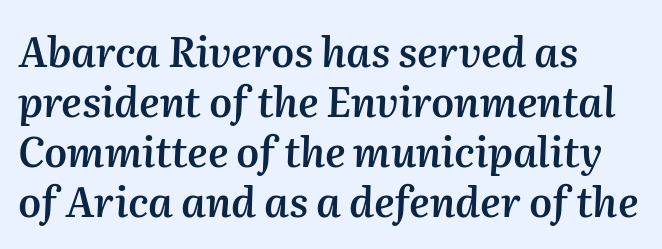
A student would call this left alignment; a typographer would say flush left, rag right. The passage shown is typed in a proportional face where columns would drift. Rendered with sloped, italic letterforms. No extra tracking has been applied to these lines.
